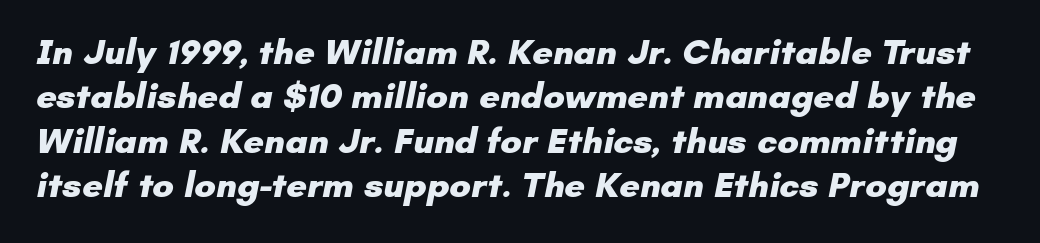
The image shows 36 px heavy sans-serif type; set line spacing 1.23x, normal letter spacing, not underlined; low stroke contrast and a small x-height.
